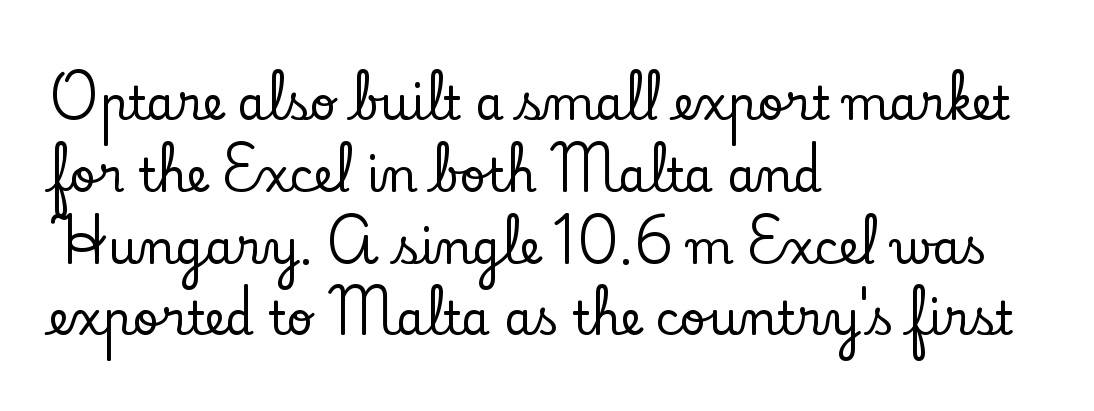
Look at the tracking — it's just the regular setting, nothing added. The compositor pushed each line to the left boundary. Note: serifs present on the glyphs. Is there any slant? The stems are plumb. Nobody drew a line under any word here.
